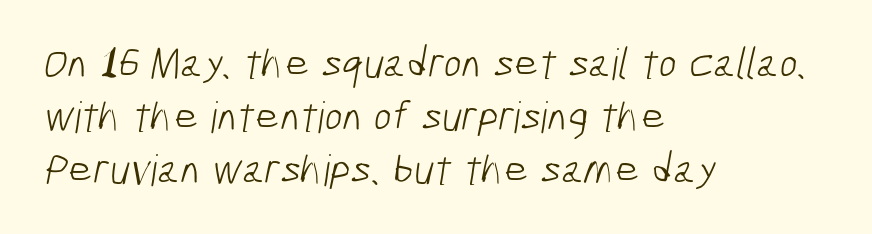
{"serif": "no", "bold": "no", "weight": "light", "width": "condensed", "stroke_contrast": "low", "x_height": "medium", "monospaced": "no", "underline": "no", "align": "left", "line_spacing_ratio": 1.23, "letter_spacing": "normal", "letter_spacing_em": 0.0, "glyph_px": 43}
